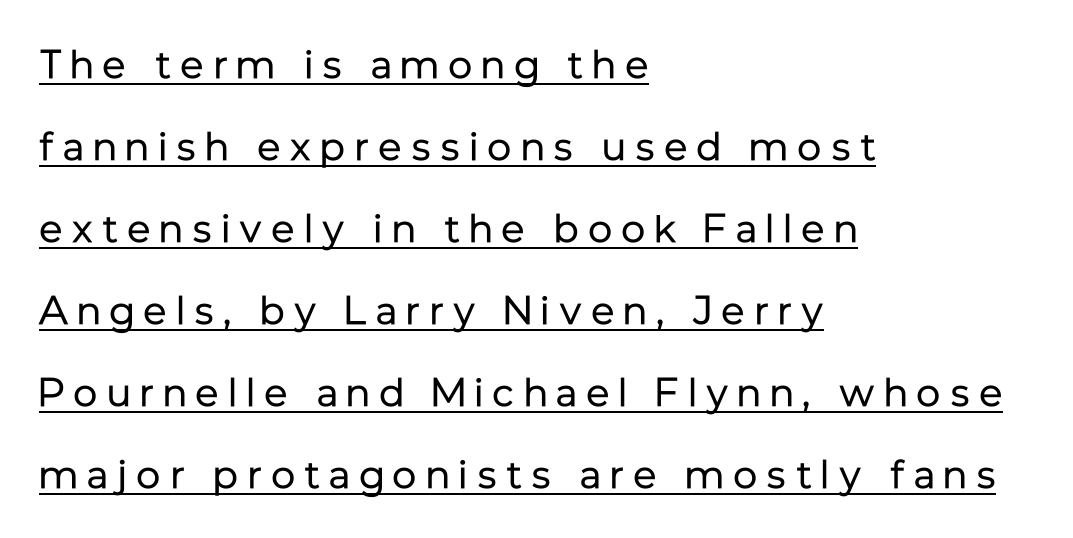
{"serif": "no", "italic": "no", "bold": "no", "weight": "regular", "width": "normal", "stroke_contrast": "low", "x_height": "medium", "monospaced": "no", "underline": "yes", "align": "left", "line_spacing": "loose", "line_spacing_ratio": 2.05, "letter_spacing": "wide", "letter_spacing_em": 0.23, "glyph_px": 40}
